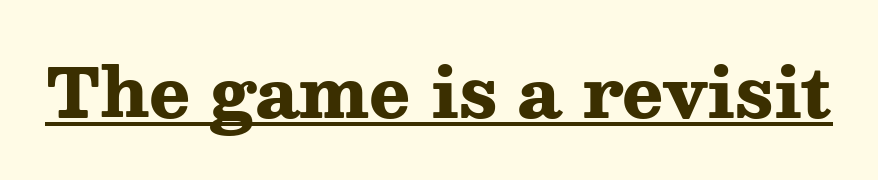
This is serif lettering, the kind often seen in printed books. If you drew a line through each stem, it would be perfectly vertical. The rendering uses natural spacing where letterforms have individual widths. The face used here is rendered with its standard letterfit. The string is rendered with underlining switched on.
